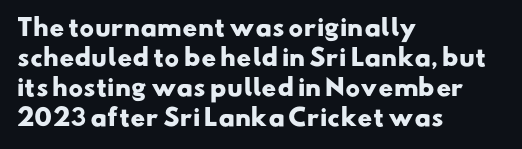
Q: Is the text bold? A: Yes.
Q: Is the text underlined? A: No.
Q: How is the paragraph aligned? A: Left-aligned.
Q: Is the spacing between letters normal or unusually wide? A: Normal.
Q: Is the spacing between lines tight, normal or loose? A: Normal.
